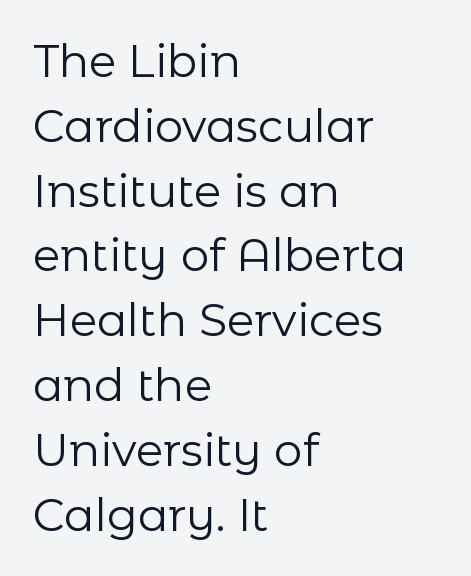
The image shows 45 px regular-weight sans-serif type, upright; set left-aligned, normal line spacing (1.44x), normal letter spacing, not underlined; low stroke contrast and a medium x-height.
